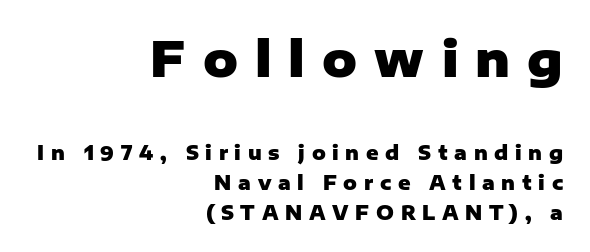
{"serif": "no", "italic": "no", "bold": "yes", "weight": "heavy", "width": "normal", "stroke_contrast": "low", "x_height": "medium", "monospaced": "no", "underline": "no", "align": "right", "line_spacing": "normal", "line_spacing_ratio": 1.56, "letter_spacing": "wide", "letter_spacing_em": 0.35, "larger_block": "first", "size_ratio": 2.53, "glyph_px": 48}
